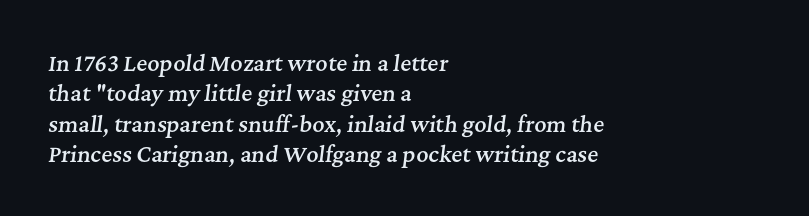
The image shows 21 px text type, italic (leaning right); set left-aligned, normal line spacing (1.45x), normal letter spacing, not underlined.
